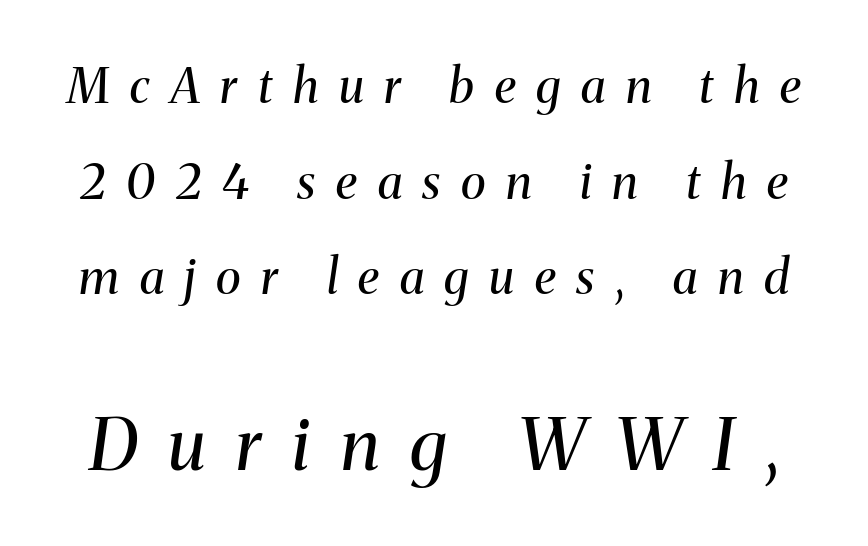
Q: Is the text bold? A: No.
Q: Is the text italic (slanted)? A: Yes, it leans right by about 8 degrees.
Q: Is the typeface a serif or a sans-serif typeface? A: Serif.
Q: Is the text underlined? A: No.
Q: Is the spacing between letters normal or unusually wide? A: Unusually wide.
Q: Is the spacing between lines tight, normal or loose? A: Loose.
Q: Which block of text is set in a larger size, the first (top) or the second (bottom)? A: The second (bottom) one.
Q: Width (condensed, normal, or wide)? A: Normal.
Q: Stroke contrast? A: Medium.
Q: x-height? A: Medium.
Q: Monospaced? A: No.
